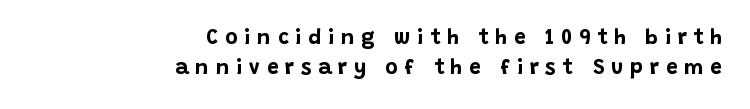
Evenly set lines give the paragraph a standard silhouette. Style check: upright. As a designer I'd log this as weight 700, bold. This sample is right-justified, so line beginnings fall wherever the words allow. Observe the wide spacing: letters keep a clear distance from each other. The glyphs are unaccompanied by any horizontal stroke below them.
